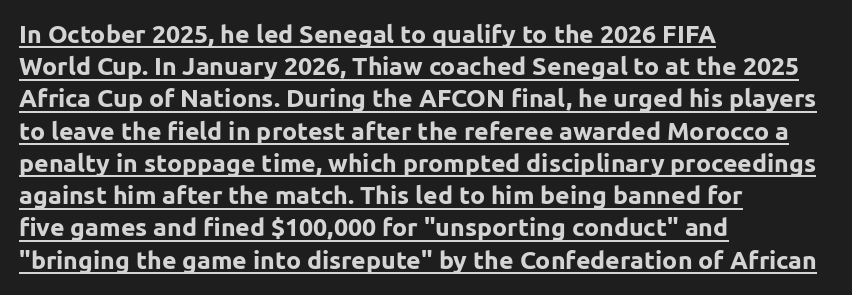
The image shows 25 px bold type, upright; set left-aligned, normal line spacing (1.29x), normal letter spacing, underlined.
